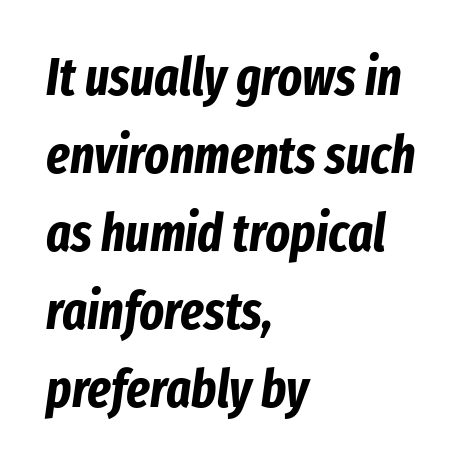
{"italic": "yes", "lean": "right", "slant_degrees": 8, "bold": "yes", "weight": "bold", "width": "condensed", "stroke_contrast": "low", "x_height": "medium", "monospaced": "no", "underline": "no", "align": "left", "line_spacing": "normal", "line_spacing_ratio": 1.5, "letter_spacing": "normal", "letter_spacing_em": 0.0, "glyph_px": 52}
